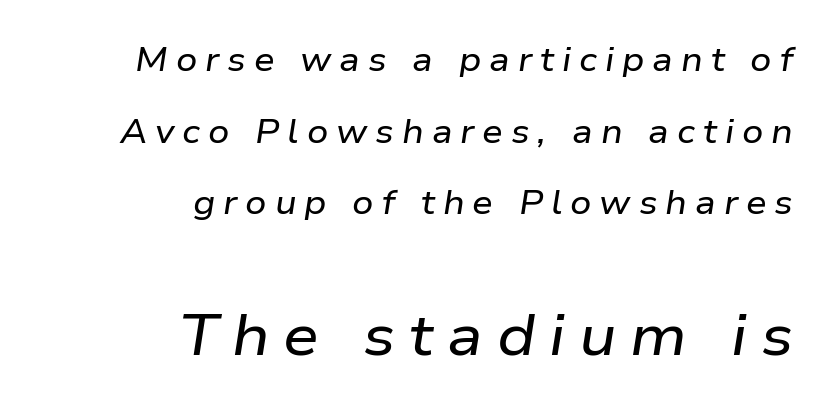
{"italic": "yes", "lean": "right", "slant_degrees": 9, "width": "wide", "stroke_contrast": "low", "x_height": "medium", "monospaced": "no", "underline": "no", "align": "right", "line_spacing": "loose", "line_spacing_ratio": 2.17, "letter_spacing": "wide", "letter_spacing_em": 0.24, "larger_block": "second", "size_ratio": 1.73, "glyph_px": 57}
